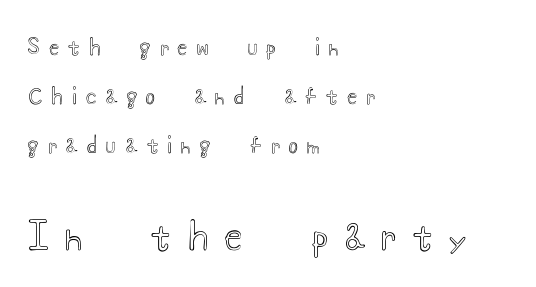
{"italic": "no", "width": "wide", "x_height": "small", "monospaced": "no", "underline": "no", "align": "left", "line_spacing": "loose", "line_spacing_ratio": 2.33, "letter_spacing": "wide", "letter_spacing_em": 0.44, "larger_block": "second", "size_ratio": 1.76, "glyph_px": 37}
